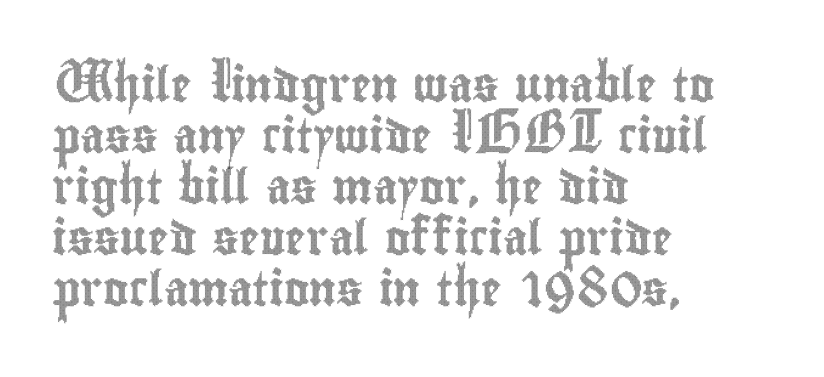
A student would call this left alignment; a typographer would say flush left, rag right. Is there any slant? The stems are plumb. Nothing unusual about the tracking: characters are spaced as the font intends. Has an underline been added? It has not.
